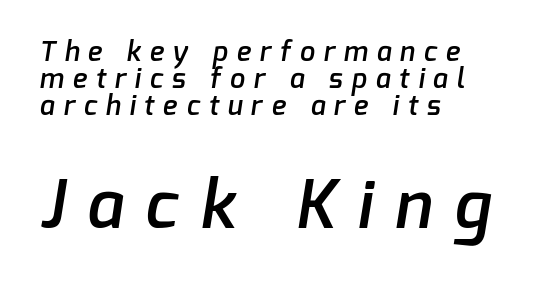
Q: Is the text bold? A: Semi-bold.
Q: Is the typeface a serif or a sans-serif typeface? A: Sans-serif.
Q: Is the text underlined? A: No.
Q: How is the paragraph aligned? A: Left-aligned.
Q: Is the spacing between letters normal or unusually wide? A: Unusually wide.
Q: Is the spacing between lines tight, normal or loose? A: Tight.
Q: Which block of text is set in a larger size, the first (top) or the second (bottom)? A: The second (bottom) one.
Q: Width (condensed, normal, or wide)? A: Normal.
Q: Stroke contrast? A: Low.
Q: x-height? A: Medium.
Q: Monospaced? A: No.
